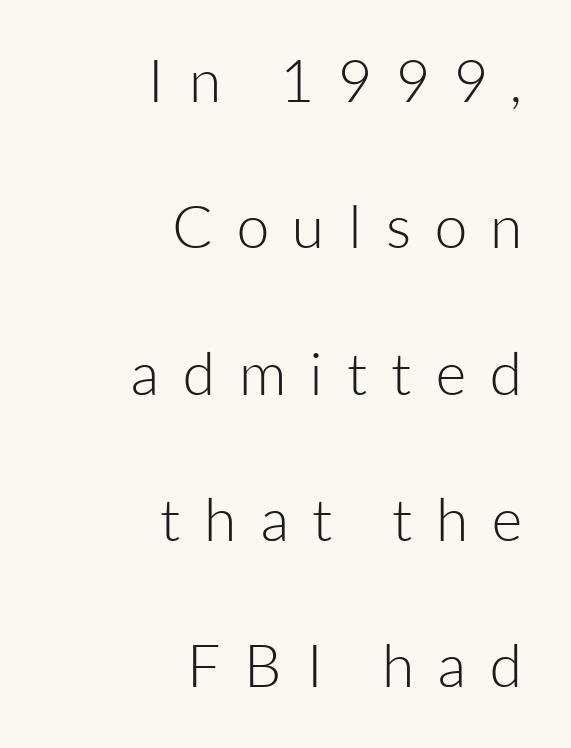
The image shows 59 px light sans-serif type, upright; set right-aligned, loose line spacing (2.48x), unusually wide letter spacing (+0.4 em), not underlined; low stroke contrast and a medium x-height.
